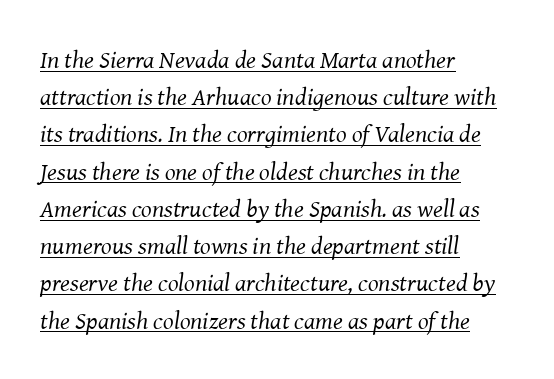
How would I describe the line gaps? Plain and ordinary. Spacing between characters is what you'd get straight out of the box. Yep, that's italic — everything's leaning. Emphasis is given by a line drawn under the lettering. One-word summary of the alignment: left. The font is comparable to plain body text, perhaps lighter.
